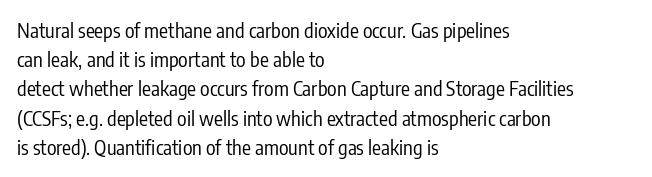
Q: Is the text bold? A: No.
Q: Is the text italic (slanted)? A: No, it is upright.
Q: Is the text underlined? A: No.
Q: How is the paragraph aligned? A: Left-aligned.
Q: Is the spacing between letters normal or unusually wide? A: Normal.
Q: Is the spacing between lines tight, normal or loose? A: Normal.
